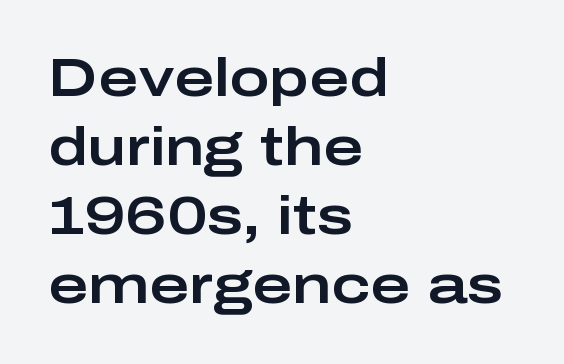
The image shows 54 px wide sans-serif type, upright; set left-aligned, normal line spacing (1.28x), normal letter spacing, not underlined; low stroke contrast and a medium x-height.
